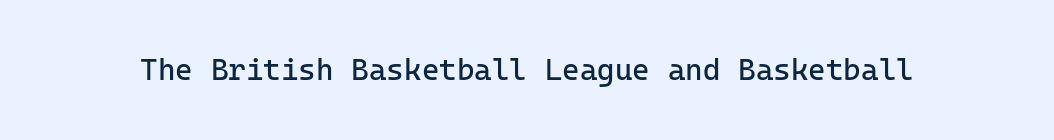
{"serif": "no", "italic": "no", "bold": "no", "weight": "regular", "width": "normal", "stroke_contrast": "low", "x_height": "medium", "underline": "no", "letter_spacing": "normal", "letter_spacing_em": 0.0, "glyph_px": 30}
